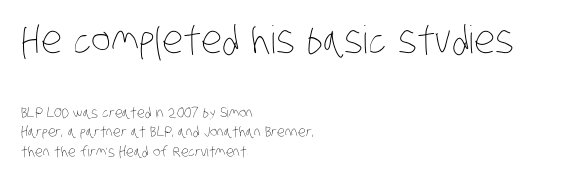
{"bold": "no", "weight": "thin", "width": "condensed", "stroke_contrast": "low", "x_height": "large", "monospaced": "no", "underline": "no", "align": "left", "line_spacing": "normal", "line_spacing_ratio": 1.4, "letter_spacing": "normal", "letter_spacing_em": 0.0, "larger_block": "first", "size_ratio": 2.71, "glyph_px": 38}
